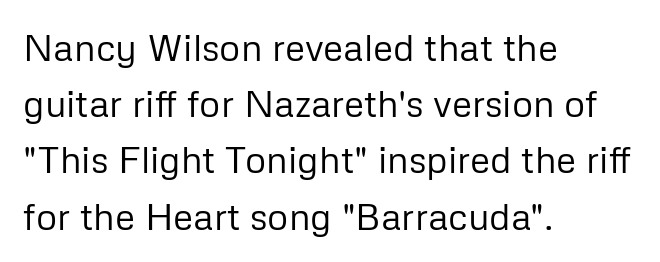
{"serif": "no", "italic": "no", "bold": "no", "weight": "regular", "width": "normal", "stroke_contrast": "low", "x_height": "medium", "monospaced": "no", "underline": "no", "align": "left", "line_spacing": "normal", "line_spacing_ratio": 1.52, "letter_spacing": "normal", "letter_spacing_em": 0.0, "glyph_px": 37}
